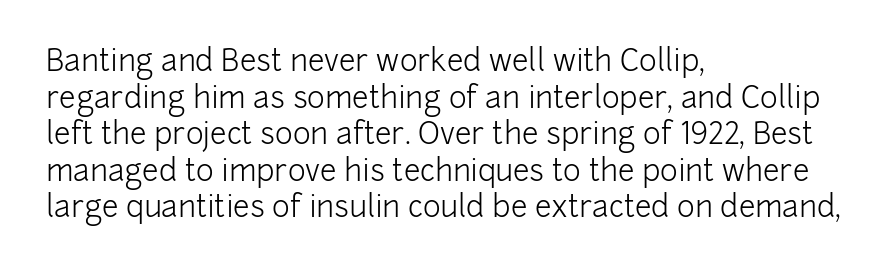
Classification — sans serif. Each letter keeps its own natural width here, so spacing adapts to shape. Check under the words: just untouched page. Observe the ordinary spacing: letters are neighbours, not strangers. This sample uses an upright cut, with every glyph sitting square on the baseline.
